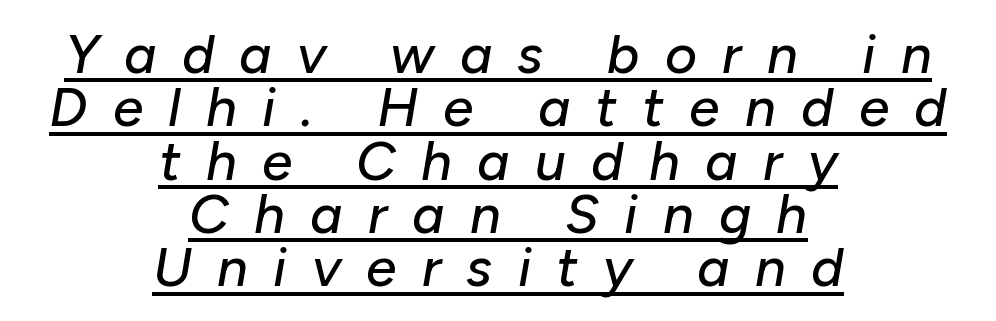
{"italic": "yes", "lean": "right", "slant_degrees": 10, "width": "normal", "stroke_contrast": "low", "x_height": "medium", "monospaced": "no", "underline": "yes", "align": "center", "line_spacing": "tight", "line_spacing_ratio": 0.97, "letter_spacing": "wide", "letter_spacing_em": 0.46, "glyph_px": 55}
